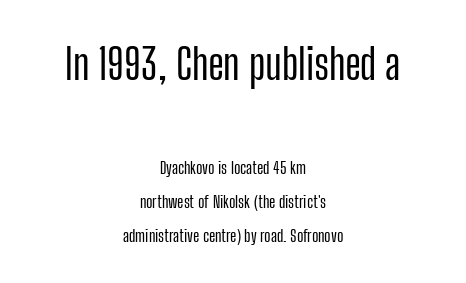
{"serif": "no", "italic": "no", "width": "condensed", "stroke_contrast": "low", "x_height": "medium", "monospaced": "no", "underline": "no", "align": "center", "line_spacing": "loose", "line_spacing_ratio": 1.99, "letter_spacing": "normal", "letter_spacing_em": 0.0, "larger_block": "first", "size_ratio": 2.53, "glyph_px": 43}
